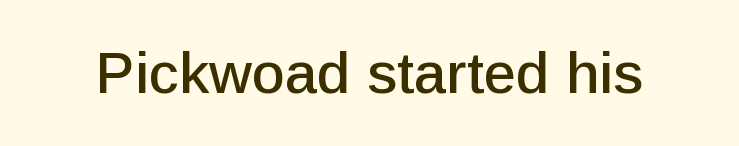
{"serif": "no", "italic": "no", "width": "normal", "stroke_contrast": "low", "x_height": "medium", "monospaced": "no", "underline": "no", "letter_spacing": "normal", "letter_spacing_em": 0.0, "glyph_px": 58}
